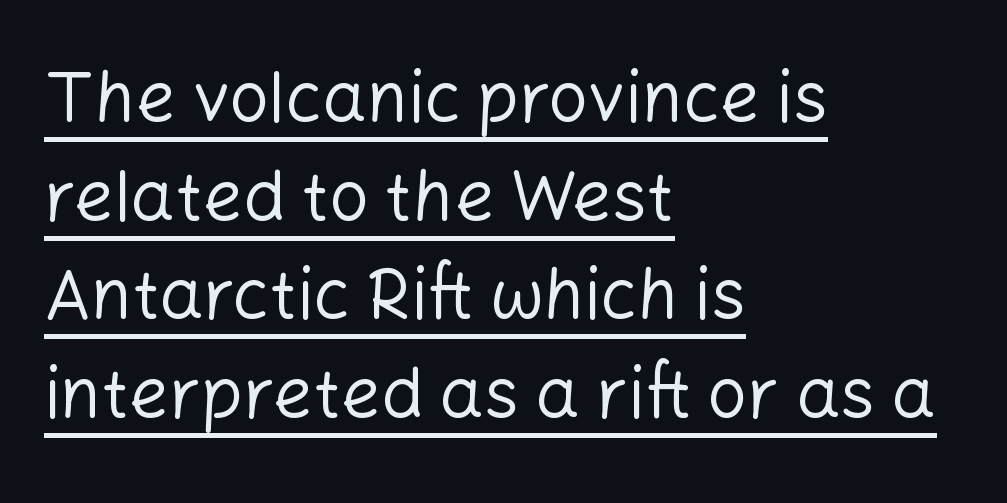
Q: Is the text bold? A: No.
Q: Is the text italic (slanted)? A: No, it is upright.
Q: Is the typeface a serif or a sans-serif typeface? A: Sans-serif.
Q: Is the text underlined? A: Yes.
Q: How is the paragraph aligned? A: Left-aligned.
Q: Is the spacing between letters normal or unusually wide? A: Normal.
Q: Is the spacing between lines tight, normal or loose? A: Normal.
Q: Width (condensed, normal, or wide)? A: Normal.
Q: Stroke contrast? A: Low.
Q: x-height? A: Medium.
Q: Monospaced? A: No.
